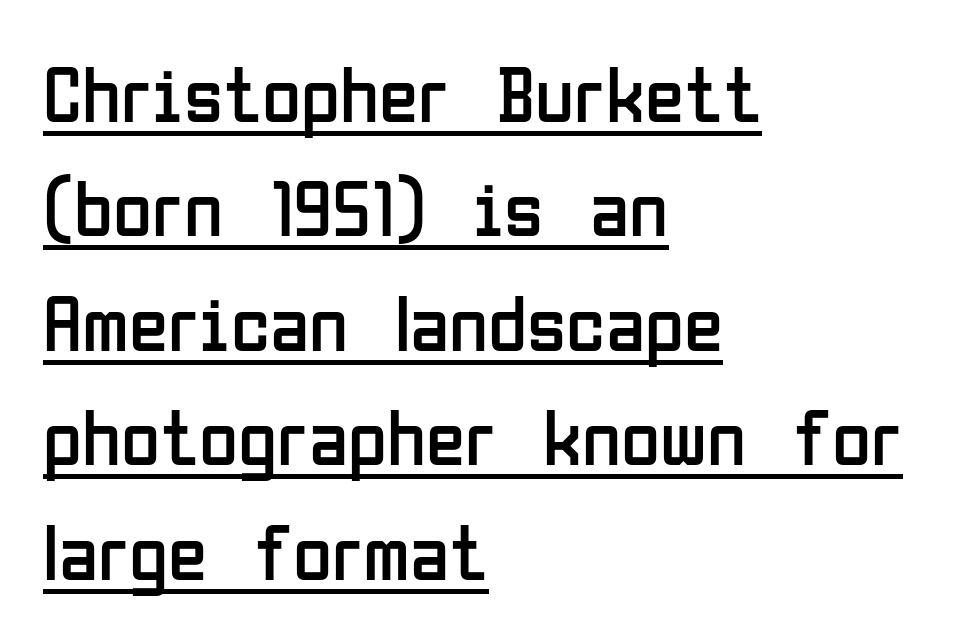
Q: Is the text bold? A: No.
Q: Is the text italic (slanted)? A: No, it is upright.
Q: Is the typeface a serif or a sans-serif typeface? A: Sans-serif.
Q: Is the text underlined? A: Yes.
Q: How is the paragraph aligned? A: Left-aligned.
Q: Is the spacing between letters normal or unusually wide? A: Normal.
Q: Is the spacing between lines tight, normal or loose? A: Normal.
Q: Width (condensed, normal, or wide)? A: Condensed.
Q: Stroke contrast? A: Low.
Q: x-height? A: Medium.
Q: Monospaced? A: No.
